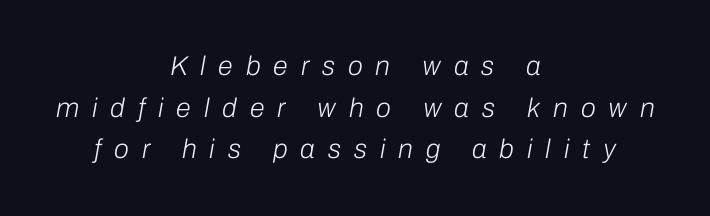
The image shows 27 px text type, italic (leaning right); set centered, normal line spacing (1.54x), unusually wide letter spacing (+0.48 em), not underlined.
